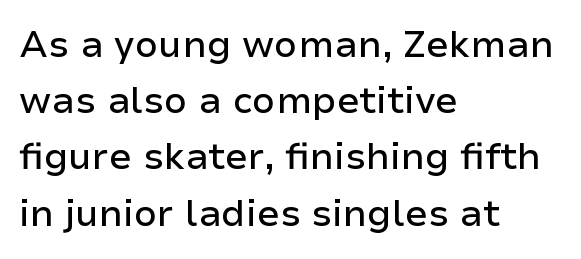
Q: Is the text italic (slanted)? A: No, it is upright.
Q: Is the typeface a serif or a sans-serif typeface? A: Sans-serif.
Q: Is the text underlined? A: No.
Q: How is the paragraph aligned? A: Left-aligned.
Q: Is the spacing between letters normal or unusually wide? A: Normal.
Q: Is the spacing between lines tight, normal or loose? A: Normal.
Q: Width (condensed, normal, or wide)? A: Normal.
Q: Stroke contrast? A: Low.
Q: x-height? A: Medium.
Q: Monospaced? A: No.
